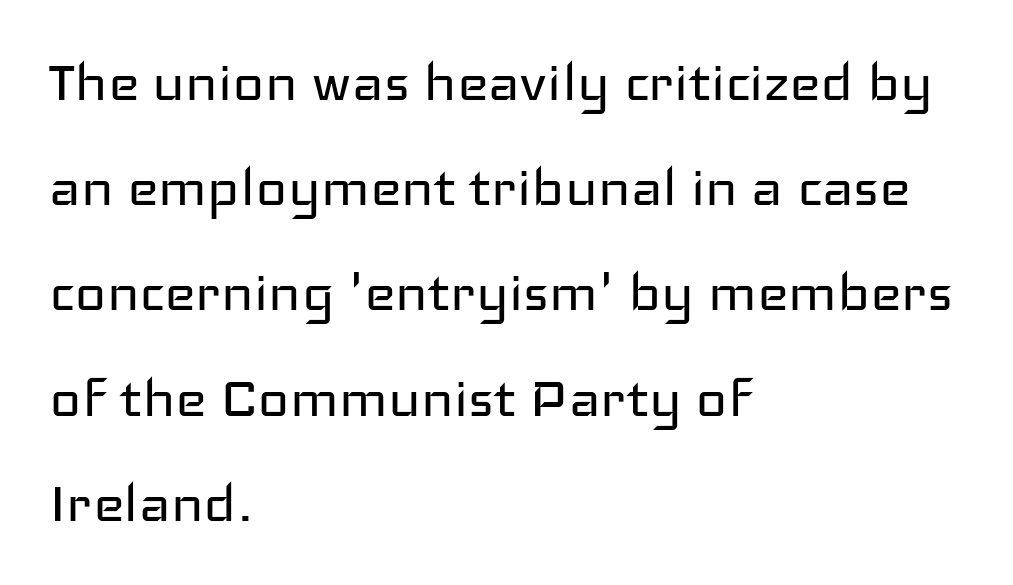
If you drew a ruler down the left edge, every line would touch it. Nobody touched the tracking dial on this one. The passage shown is typeset with a sans-serif family. Descenders are the only things crossing below the line. The leading is moderate, giving the passage an even texture. Posture: vertical.
